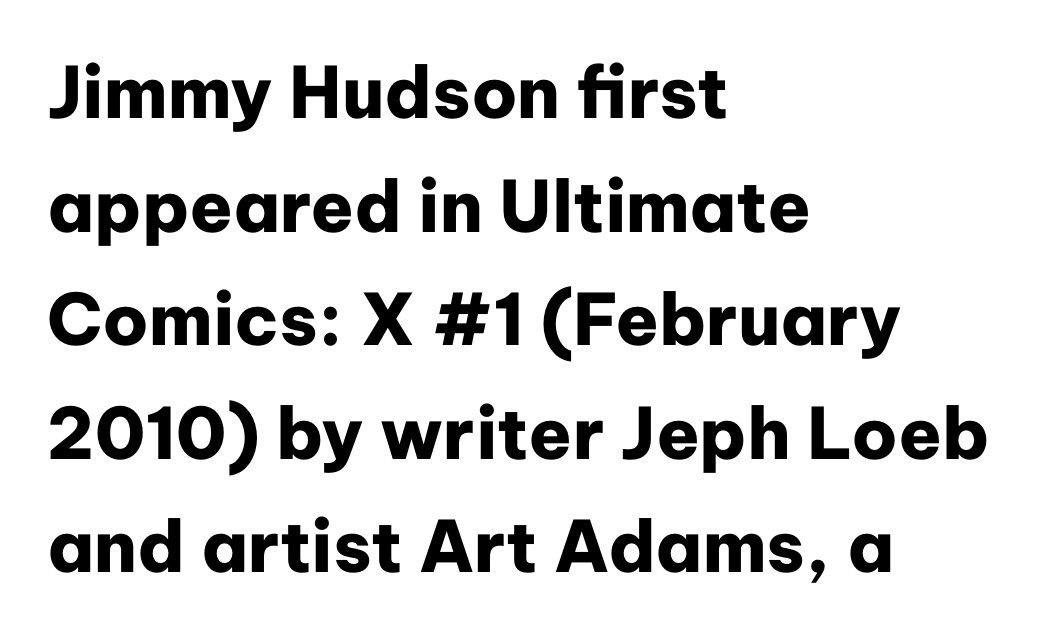
Students, note that the glyphs here touch the page at normal intervals. Vertical strokes here are truly vertical. Is the type bold? Yes — the strokes are clearly thick and heavy. Normally led — the rows are evenly, conventionally spaced.
